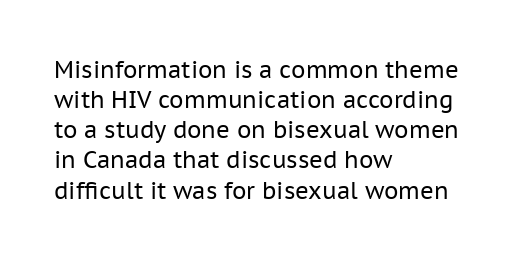
{"italic": "no", "bold": "no", "underline": "no", "align": "left", "line_spacing": "normal", "line_spacing_ratio": 1.31, "letter_spacing": "normal", "letter_spacing_em": 0.0, "glyph_px": 23}
